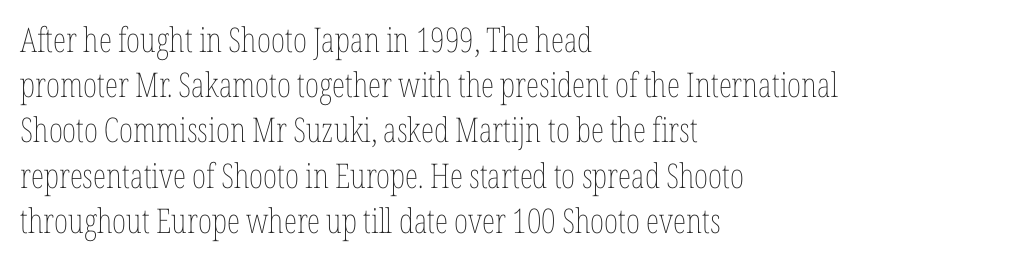
Q: Is the text bold? A: No.
Q: Is the text italic (slanted)? A: No, it is upright.
Q: Is the text underlined? A: No.
Q: How is the paragraph aligned? A: Left-aligned.
Q: Is the spacing between letters normal or unusually wide? A: Normal.
Q: Is the spacing between lines tight, normal or loose? A: Normal.
Q: Width (condensed, normal, or wide)? A: Condensed.
Q: Stroke contrast? A: Low.
Q: x-height? A: Medium.
Q: Monospaced? A: No.
